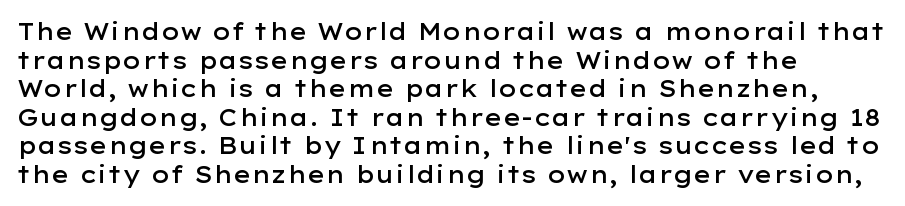
Q: Is the text bold? A: Semi-bold.
Q: Is the text italic (slanted)? A: No, it is upright.
Q: Is the text underlined? A: No.
Q: How is the paragraph aligned? A: Left-aligned.
Q: Is the spacing between letters normal or unusually wide? A: Normal.
